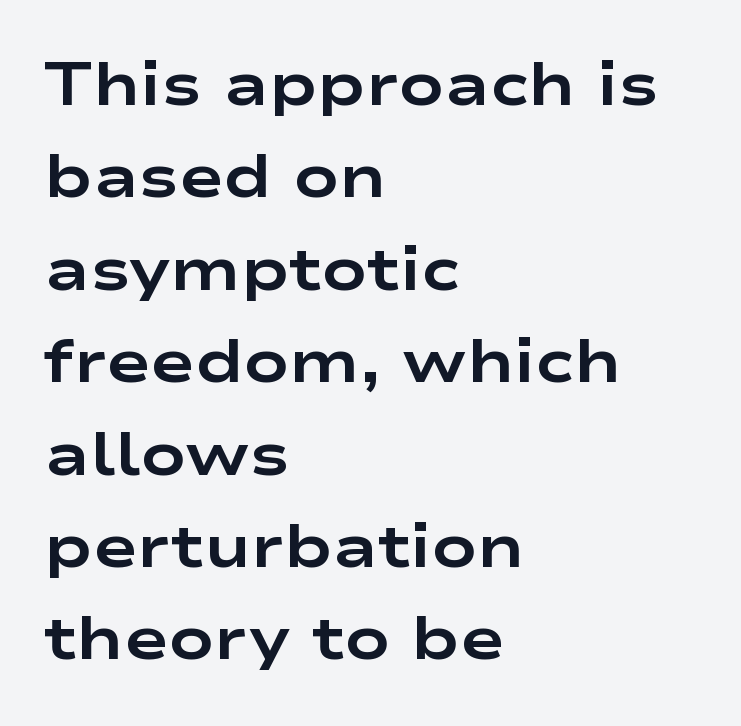
These lines sit exactly where default settings would place them. Is this a fixed-width face? No — the glyphs have proportional, varying widths. A student would call this left alignment; a typographer would say flush left, rag right. Beneath every word, the page is bare. This is heavy type, rendered in bold.
